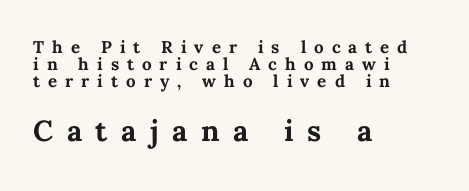
{"italic": "no", "bold": "yes", "weight": "bold", "width": "normal", "stroke_contrast": "medium", "x_height": "medium", "monospaced": "no", "underline": "no", "align": "left", "line_spacing": "tight", "line_spacing_ratio": 0.99, "letter_spacing": "wide", "letter_spacing_em": 0.47, "larger_block": "second", "size_ratio": 1.71, "glyph_px": 29}
